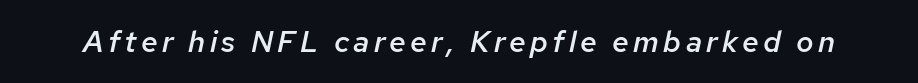
{"italic": "yes", "lean": "right", "slant_degrees": 12, "bold": "semi", "weight": "semibold", "width": "normal", "stroke_contrast": "low", "x_height": "medium", "monospaced": "no", "underline": "no", "glyph_px": 30}
